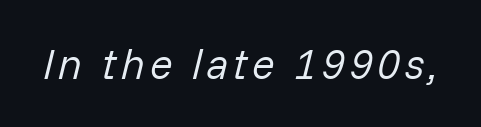
Q: Is the text bold? A: No.
Q: Is the text italic (slanted)? A: Yes, it leans right by about 14 degrees.
Q: Is the text underlined? A: No.
Q: Width (condensed, normal, or wide)? A: Normal.
Q: Stroke contrast? A: Low.
Q: x-height? A: Medium.
Q: Monospaced? A: No.
